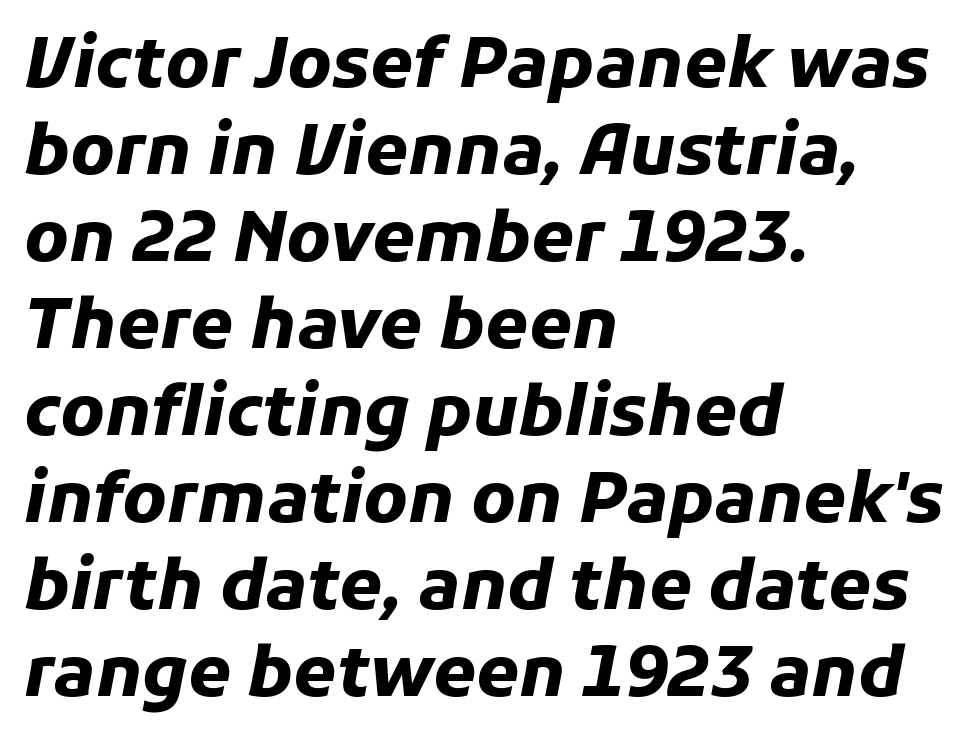
The image shows 69 px heavy type, italic (leaning right); set left-aligned, normal line spacing (1.26x), normal letter spacing, not underlined; low stroke contrast and a medium x-height.
